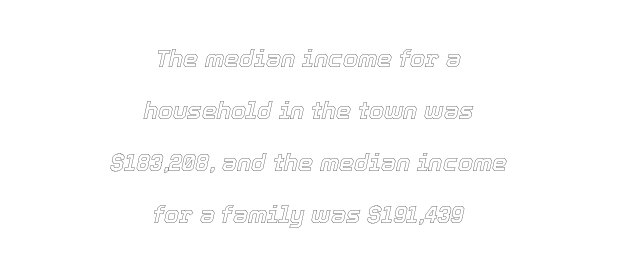
Q: Is the text italic (slanted)? A: Yes, it leans right by about 12 degrees.
Q: Is the text underlined? A: No.
Q: How is the paragraph aligned? A: Centered.
Q: Is the spacing between letters normal or unusually wide? A: Normal.
Q: Is the spacing between lines tight, normal or loose? A: Loose.
